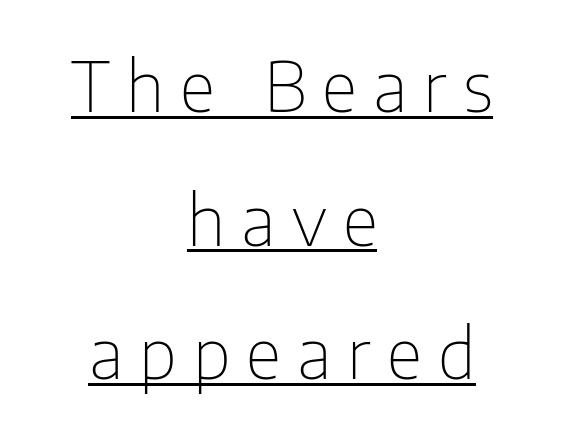
The image shows 70 px thin, condensed sans-serif type, upright; set centered, loose line spacing (1.91x), unusually wide letter spacing (+0.23 em), underlined; low stroke contrast and a medium x-height.
